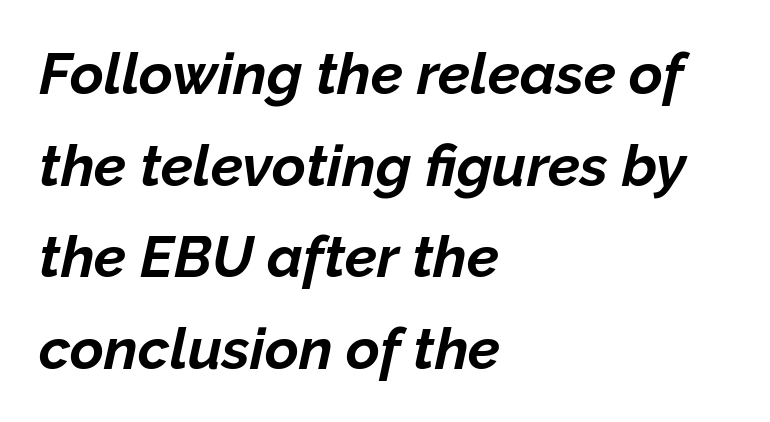
Q: Is the text bold? A: Yes.
Q: Is the text italic (slanted)? A: Yes, it leans right by about 12 degrees.
Q: Is the text underlined? A: No.
Q: How is the paragraph aligned? A: Left-aligned.
Q: Is the spacing between letters normal or unusually wide? A: Normal.
Q: Is the spacing between lines tight, normal or loose? A: Normal.
Q: Width (condensed, normal, or wide)? A: Normal.
Q: Stroke contrast? A: Low.
Q: x-height? A: Medium.
Q: Monospaced? A: No.
